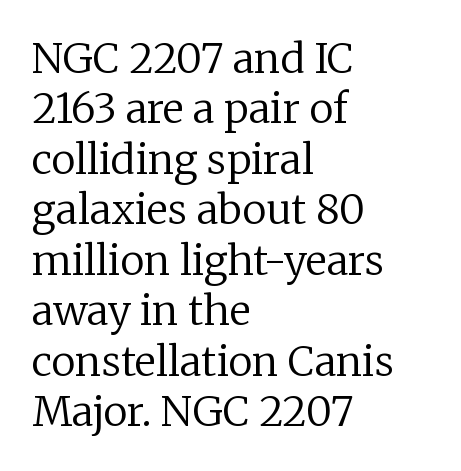
Q: Is the text bold? A: No.
Q: Is the text italic (slanted)? A: No, it is upright.
Q: Is the typeface a serif or a sans-serif typeface? A: Serif.
Q: Is the text underlined? A: No.
Q: How is the paragraph aligned? A: Left-aligned.
Q: Is the spacing between letters normal or unusually wide? A: Normal.
Q: Width (condensed, normal, or wide)? A: Normal.
Q: Stroke contrast? A: Low.
Q: x-height? A: Medium.
Q: Monospaced? A: No.
